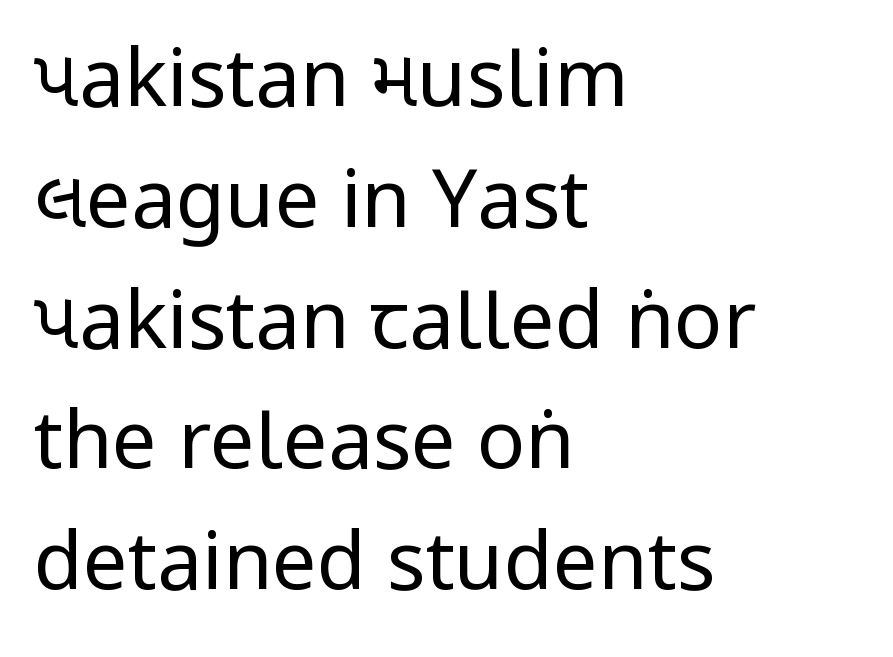
{"serif": "no", "italic": "no", "bold": "no", "weight": "regular", "width": "condensed", "stroke_contrast": "low", "x_height": "large", "monospaced": "no", "underline": "no", "align": "left", "line_spacing": "normal", "line_spacing_ratio": 1.51, "letter_spacing": "normal", "letter_spacing_em": 0.0, "glyph_px": 80}
